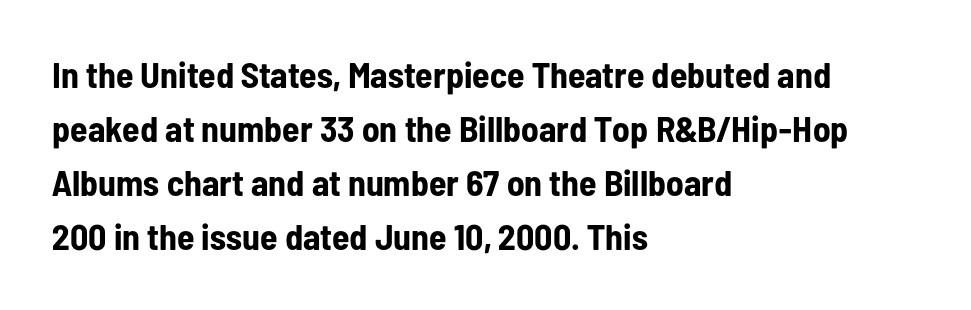
The image shows 36 px bold, condensed sans-serif type, upright; set left-aligned, normal line spacing (1.5x), normal letter spacing, not underlined; low stroke contrast and a medium x-height.
